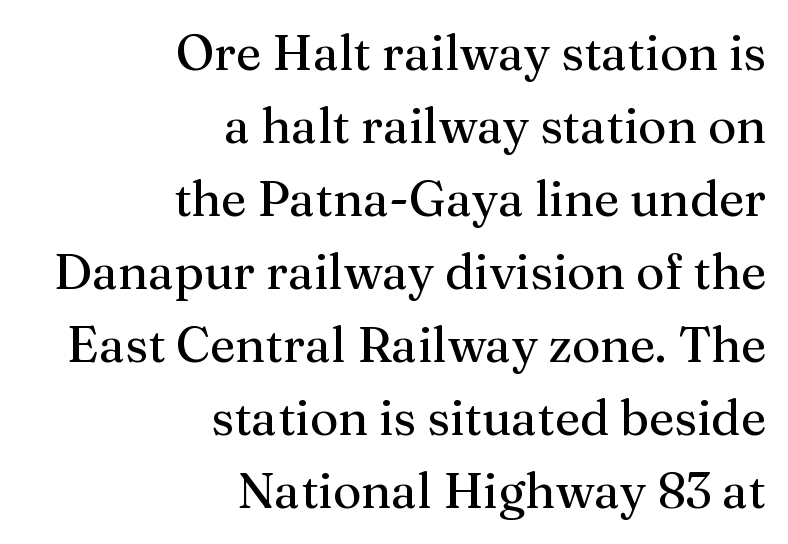
The image shows 49 px regular-weight serif type, upright; set right-aligned, normal line spacing (1.49x), normal letter spacing, not underlined; medium stroke contrast and a medium x-height.
